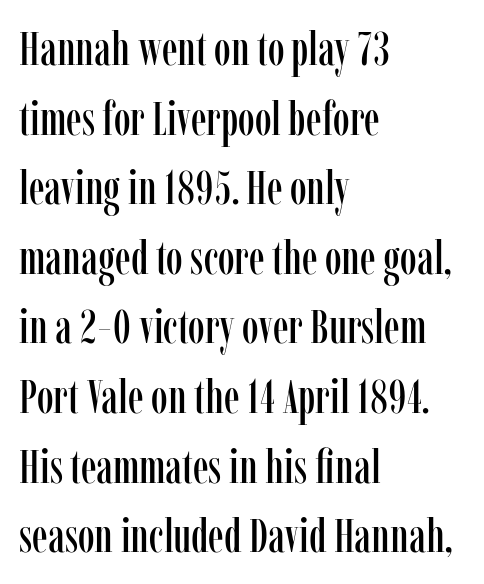
Q: Is the text italic (slanted)? A: No, it is upright.
Q: Is the typeface a serif or a sans-serif typeface? A: Serif.
Q: Is the text underlined? A: No.
Q: How is the paragraph aligned? A: Left-aligned.
Q: Is the spacing between letters normal or unusually wide? A: Normal.
Q: Is the spacing between lines tight, normal or loose? A: Normal.
Q: Width (condensed, normal, or wide)? A: Condensed.
Q: Stroke contrast? A: Low.
Q: x-height? A: Medium.
Q: Monospaced? A: No.
